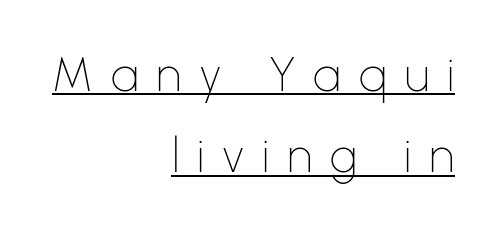
Q: Is the text bold? A: No.
Q: Is the text italic (slanted)? A: No, it is upright.
Q: Is the typeface a serif or a sans-serif typeface? A: Sans-serif.
Q: Is the text underlined? A: Yes.
Q: How is the paragraph aligned? A: Right-aligned.
Q: Is the spacing between letters normal or unusually wide? A: Unusually wide.
Q: Is the spacing between lines tight, normal or loose? A: Normal.
Q: Width (condensed, normal, or wide)? A: Normal.
Q: Stroke contrast? A: Low.
Q: x-height? A: Medium.
Q: Monospaced? A: No.
